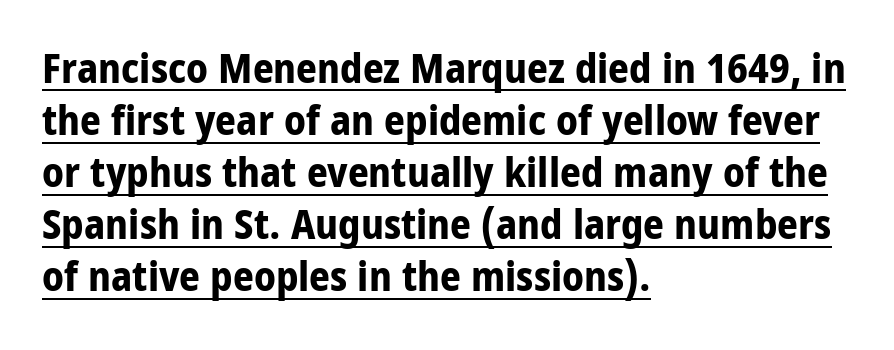
Q: Is the text bold? A: Yes.
Q: Is the text italic (slanted)? A: No, it is upright.
Q: Is the typeface a serif or a sans-serif typeface? A: Sans-serif.
Q: Is the text underlined? A: Yes.
Q: How is the paragraph aligned? A: Left-aligned.
Q: Is the spacing between letters normal or unusually wide? A: Normal.
Q: Is the spacing between lines tight, normal or loose? A: Normal.
Q: Width (condensed, normal, or wide)? A: Condensed.
Q: Stroke contrast? A: Low.
Q: x-height? A: Large.
Q: Monospaced? A: No.
